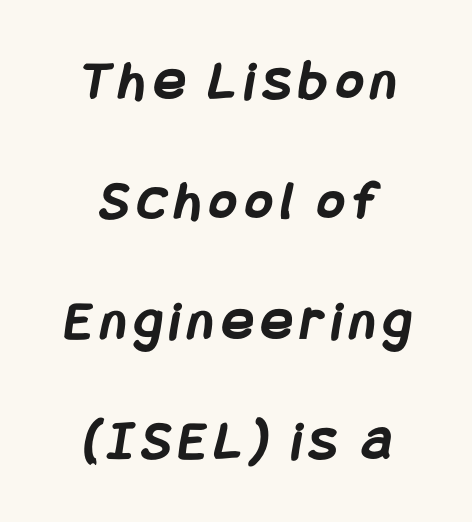
The image shows 58 px semibold, condensed sans-serif type; set centered, loose line spacing (2.07x), not underlined; low stroke contrast and a large x-height.
